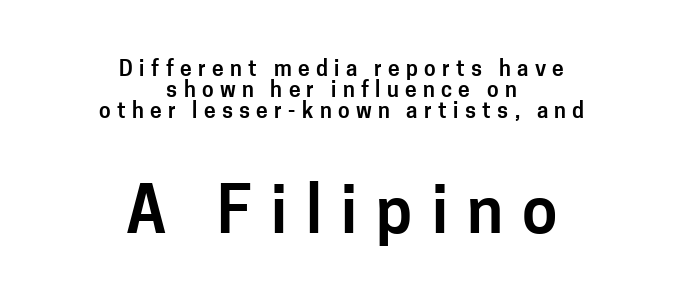
{"serif": "no", "italic": "no", "width": "normal", "stroke_contrast": "low", "x_height": "medium", "monospaced": "no", "underline": "no", "align": "center", "line_spacing": "tight", "line_spacing_ratio": 0.99, "letter_spacing": "wide", "letter_spacing_em": 0.3, "larger_block": "second", "size_ratio": 3.05, "glyph_px": 64}
